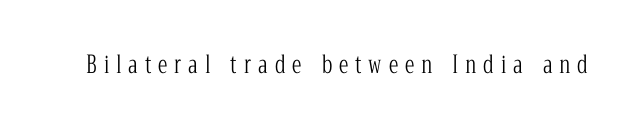
Designer's note — italics off, roman on. Loose tracking; the words dissolve into strings of separated letters. Check the space under the baseline: it is left empty. On a weight scale, this lands at 450 or below.
